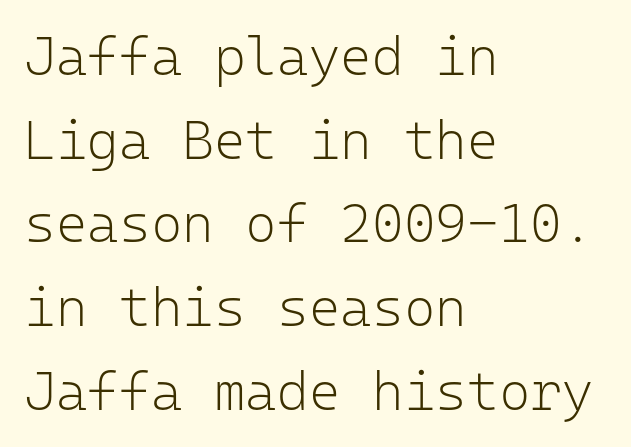
Horizontally, the lines are justified to the leading edge only. The words here are not underlined. A typesetter would label this face a sans. A typesetter would call this zero additional tracking.
